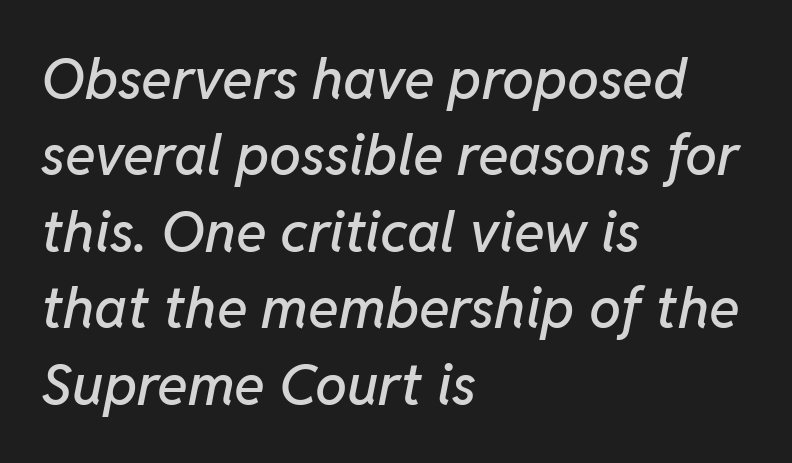
The image shows 57 px text type, italic (leaning right); set left-aligned, normal line spacing (1.34x), normal letter spacing, not underlined; low stroke contrast and a medium x-height.
